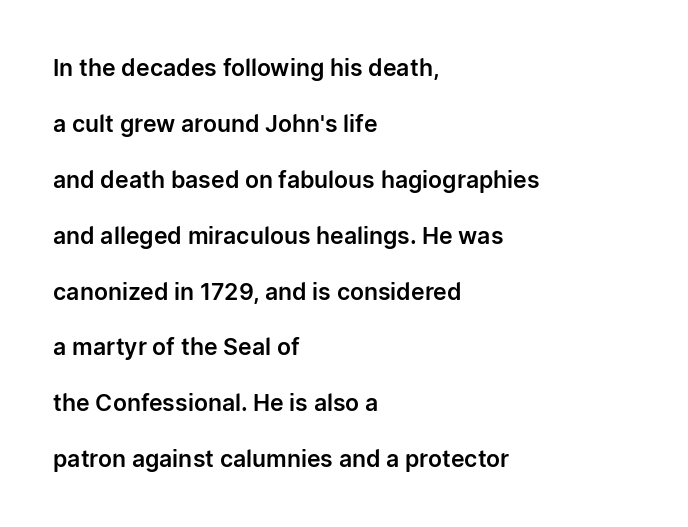
The image shows 23 px text type, upright; set left-aligned, loose line spacing (2.43x), normal letter spacing, not underlined.
